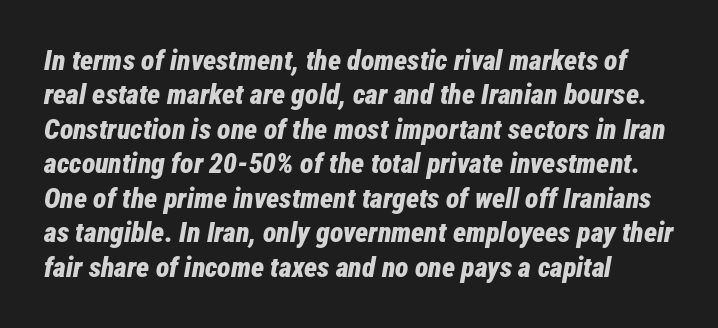
Compared with an ordinary text face, these strokes are far heavier — a full bold. The letters advance in unequal steps, a hallmark of proportional type. Here the glyphs are tracked normally, forming tight word shapes. The gap between lines stays unmarked. Designer's note — italics engaged.
